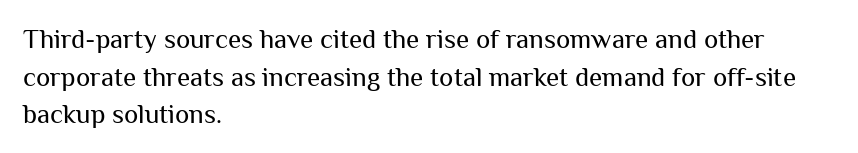
Q: Is the text bold? A: No.
Q: Is the text italic (slanted)? A: No, it is upright.
Q: Is the text underlined? A: No.
Q: How is the paragraph aligned? A: Left-aligned.
Q: Is the spacing between letters normal or unusually wide? A: Normal.
Q: Is the spacing between lines tight, normal or loose? A: Normal.
